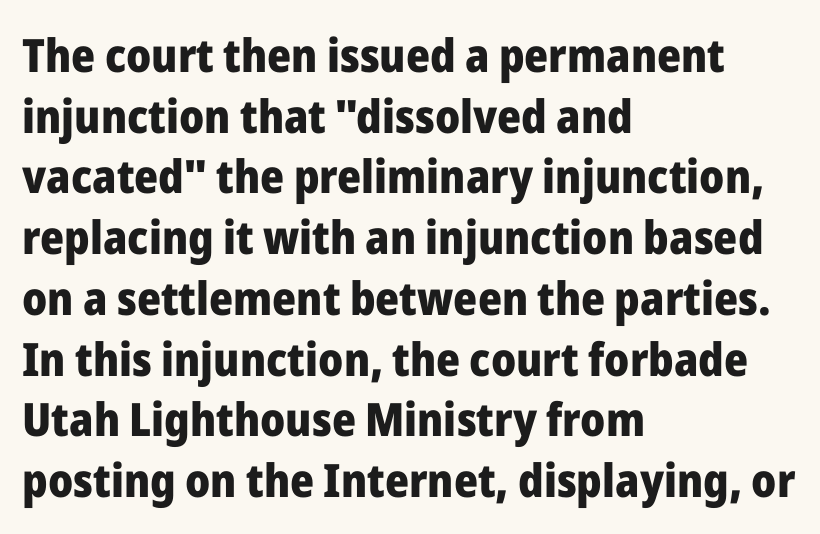
Is this a fixed-width face? No — the glyphs have proportional, varying widths. Compared with typical paragraphs, the rows here are spaced about the same. Alignment: flush left. Caption: bold face, heavy strokes. Do the letters lean? They stand straight.
